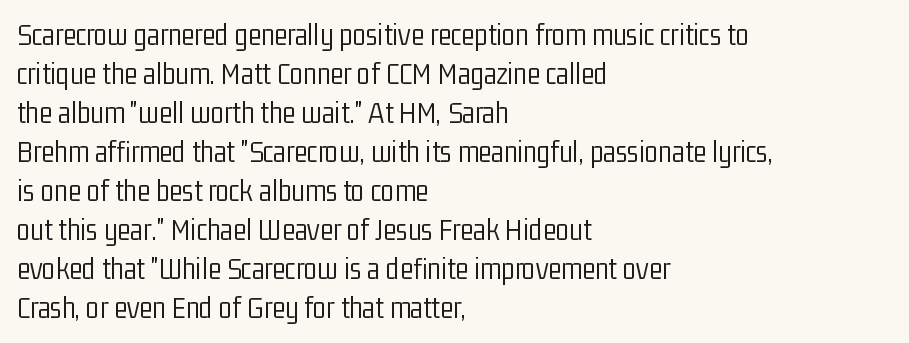
The image shows 31 px light, condensed sans-serif type, upright; set left-aligned, normal line spacing (1.26x), normal letter spacing, not underlined; low stroke contrast and a medium x-height.
